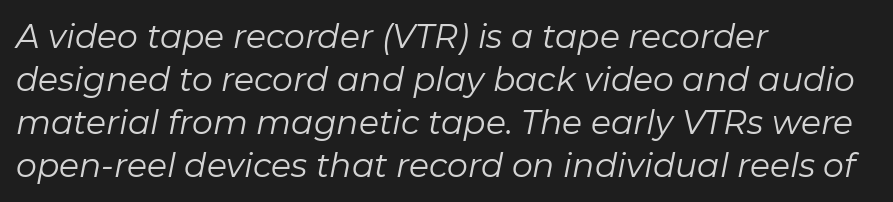
{"italic": "yes", "lean": "right", "slant_degrees": 11, "bold": "no", "weight": "regular", "width": "normal", "stroke_contrast": "low", "x_height": "medium", "monospaced": "no", "underline": "no", "align": "left", "line_spacing": "normal", "line_spacing_ratio": 1.3, "letter_spacing": "normal", "letter_spacing_em": 0.0, "glyph_px": 33}
